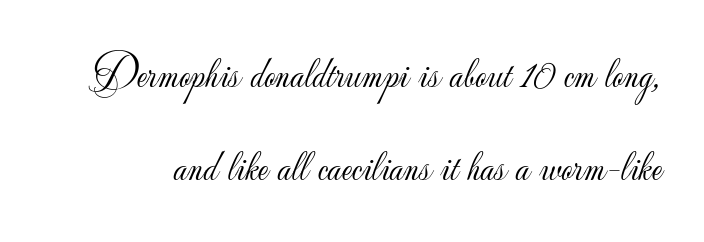
Airy leading. Descenders are the only things crossing below the line. Looks like regular typesetting: each glyph gets only the width it needs. What kind of face is this? One without serifs — a sans.
